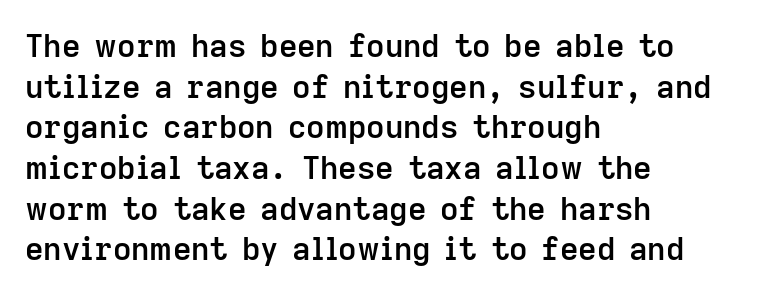
Q: Is the text bold? A: Semi-bold.
Q: Is the text italic (slanted)? A: No, it is upright.
Q: Is the typeface a serif or a sans-serif typeface? A: Sans-serif.
Q: Is the text underlined? A: No.
Q: How is the paragraph aligned? A: Left-aligned.
Q: Is the spacing between letters normal or unusually wide? A: Normal.
Q: Is the spacing between lines tight, normal or loose? A: Normal.
Q: Width (condensed, normal, or wide)? A: Normal.
Q: Stroke contrast? A: Low.
Q: x-height? A: Medium.
Q: Monospaced? A: No.
